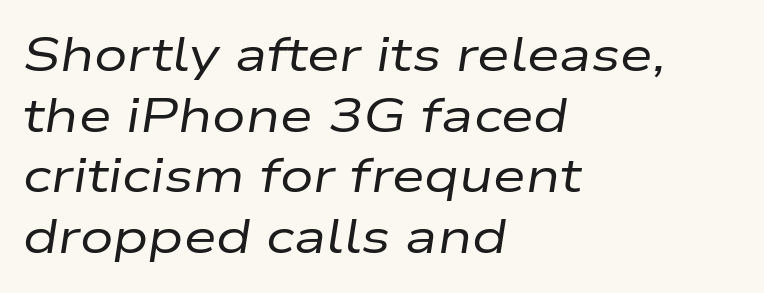
{"italic": "yes", "lean": "right", "slant_degrees": 9, "bold": "no", "weight": "regular", "width": "wide", "stroke_contrast": "low", "x_height": "medium", "monospaced": "no", "underline": "no", "align": "left", "line_spacing": "normal", "line_spacing_ratio": 1.29, "letter_spacing": "normal", "letter_spacing_em": 0.0, "glyph_px": 47}
